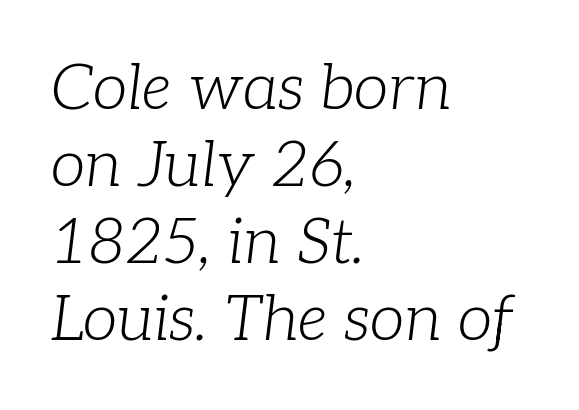
Q: Is the text bold? A: No.
Q: Is the text italic (slanted)? A: Yes, it leans right by about 7 degrees.
Q: Is the typeface a serif or a sans-serif typeface? A: Serif.
Q: Is the text underlined? A: No.
Q: How is the paragraph aligned? A: Left-aligned.
Q: Is the spacing between letters normal or unusually wide? A: Normal.
Q: Width (condensed, normal, or wide)? A: Normal.
Q: Stroke contrast? A: Low.
Q: x-height? A: Medium.
Q: Monospaced? A: No.
